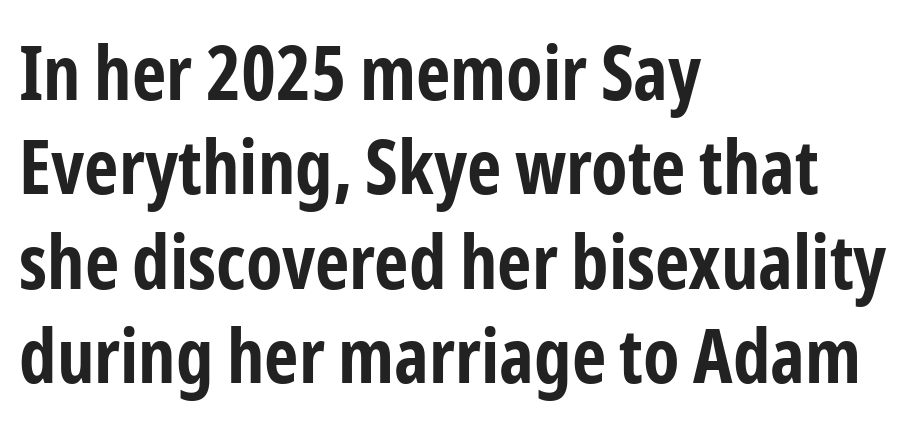
The image shows 75 px bold, condensed sans-serif type, upright; set left-aligned, normal line spacing (1.26x), normal letter spacing, not underlined; low stroke contrast and a medium x-height.
